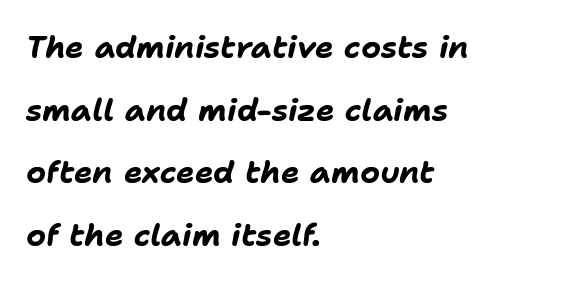
The image shows 31 px bold type, italic (leaning right); set left-aligned, loose line spacing (2.02x), normal letter spacing, not underlined; low stroke contrast and a medium x-height.
